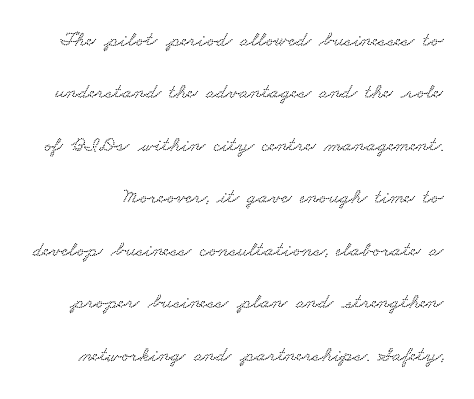
Q: Is the text underlined? A: No.
Q: Is the spacing between letters normal or unusually wide? A: Normal.
Q: Is the spacing between lines tight, normal or loose? A: Loose.
